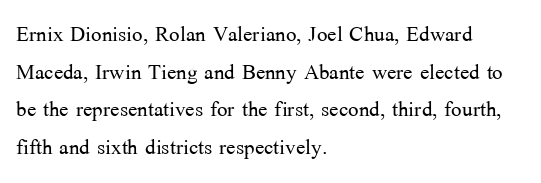
The image shows 28 px light serif type, upright; set left-aligned, normal line spacing (1.34x), normal letter spacing, not underlined; medium stroke contrast and a medium x-height.
